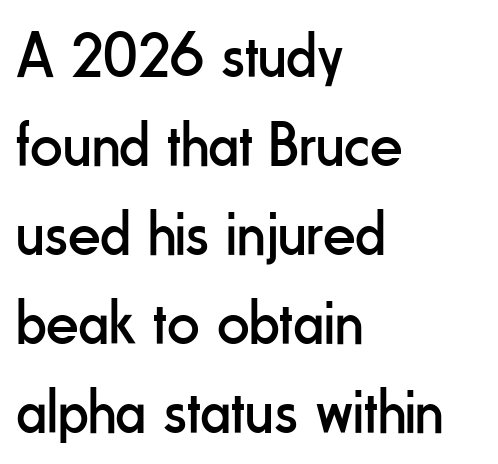
{"serif": "no", "italic": "no", "bold": "no", "weight": "regular", "width": "condensed", "stroke_contrast": "low", "x_height": "small", "monospaced": "no", "underline": "no", "align": "left", "line_spacing": "normal", "line_spacing_ratio": 1.39, "letter_spacing": "normal", "letter_spacing_em": 0.0, "glyph_px": 64}
